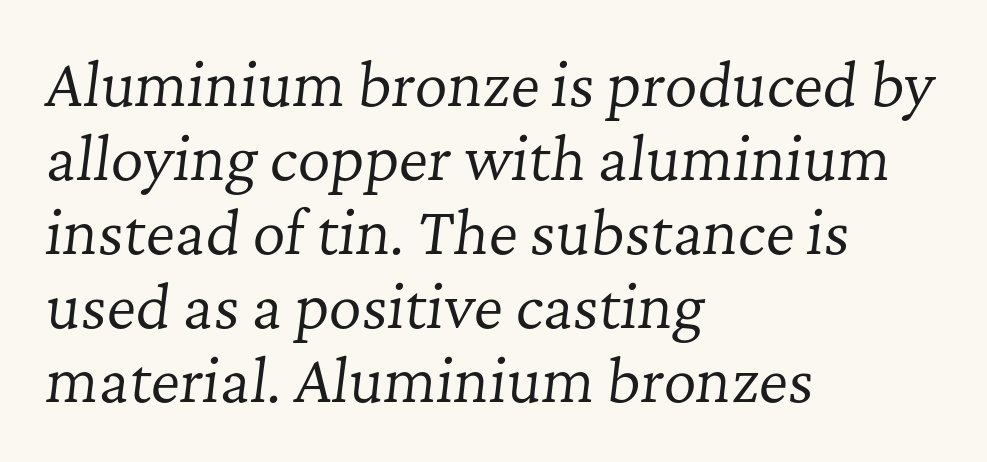
{"serif": "yes", "italic": "yes", "lean": "right", "slant_degrees": 7, "bold": "no", "weight": "regular", "width": "normal", "stroke_contrast": "low", "x_height": "medium", "monospaced": "no", "underline": "no", "align": "left", "line_spacing": "normal", "line_spacing_ratio": 1.3, "letter_spacing": "normal", "letter_spacing_em": 0.0, "glyph_px": 57}
